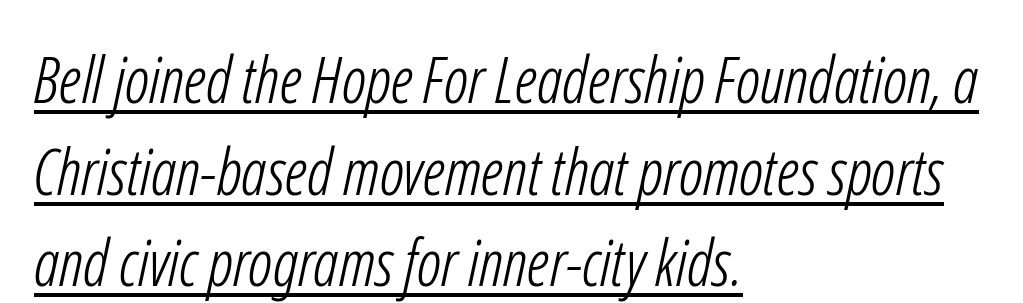
The image shows 64 px light, condensed sans-serif type; set left-aligned, normal line spacing (1.43x), normal letter spacing, underlined; low stroke contrast and a medium x-height.
